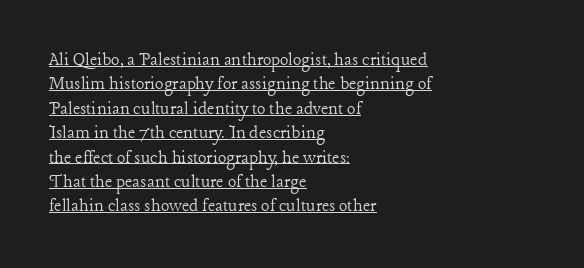
Students, note that the glyphs here touch the page at normal intervals. The setting favours the left margin, as ordinary paragraphs usually do. The characters are drawn with everyday or finer stroke widths. The rendering uses the underline text-decoration. Rendered with straight, roman letterforms.
